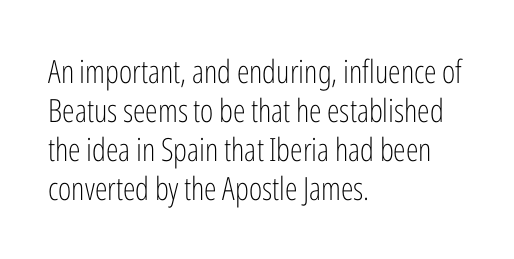
Q: Is the text bold? A: No.
Q: Is the text italic (slanted)? A: No, it is upright.
Q: Is the typeface a serif or a sans-serif typeface? A: Sans-serif.
Q: Is the text underlined? A: No.
Q: How is the paragraph aligned? A: Left-aligned.
Q: Is the spacing between letters normal or unusually wide? A: Normal.
Q: Width (condensed, normal, or wide)? A: Condensed.
Q: Stroke contrast? A: Low.
Q: x-height? A: Medium.
Q: Monospaced? A: No.
